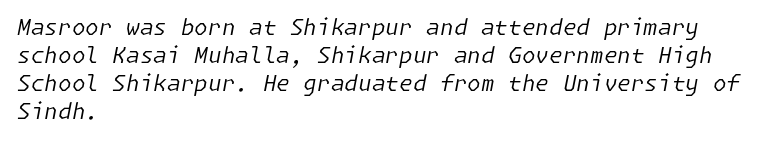
Just letters on the line, the space beneath them empty. The rag falls on the right side of this text block. Caption: standard tracking, unaltered. The passage shown leans; its letterforms are oblique.
